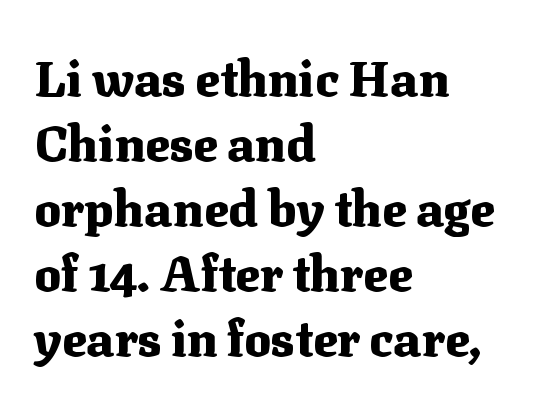
The image shows 50 px heavy serif type, upright; set left-aligned, normal line spacing (1.3x), normal letter spacing, not underlined; medium stroke contrast and a medium x-height.
